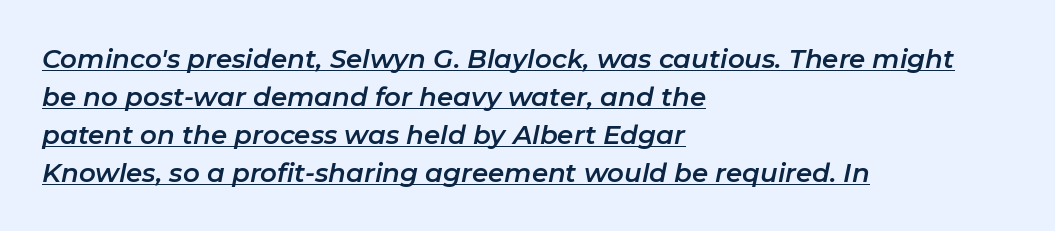
The image shows 26 px text type, italic (leaning right); set left-aligned, normal line spacing (1.46x), normal letter spacing, underlined.
